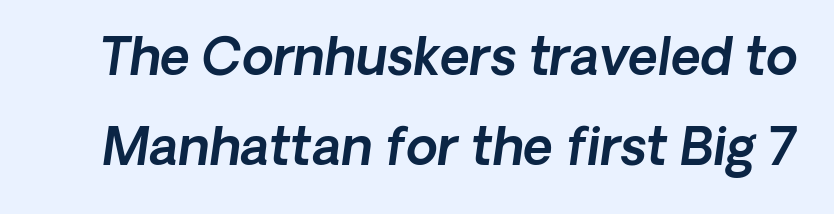
The image shows 51 px text type, italic (leaning right); set line spacing 1.76x, normal letter spacing, not underlined; a medium x-height.
